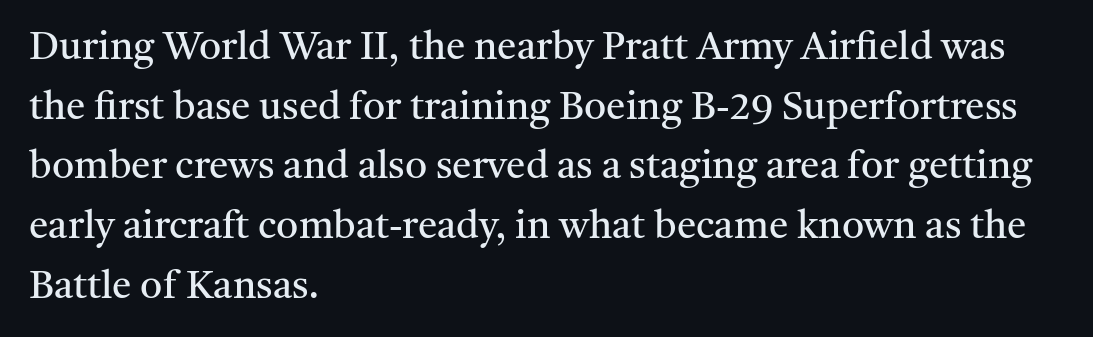
{"serif": "yes", "italic": "no", "bold": "no", "weight": "regular", "width": "normal", "stroke_contrast": "medium", "x_height": "medium", "monospaced": "no", "underline": "no", "align": "left", "line_spacing": "normal", "line_spacing_ratio": 1.53, "letter_spacing": "normal", "letter_spacing_em": 0.0, "glyph_px": 39}
